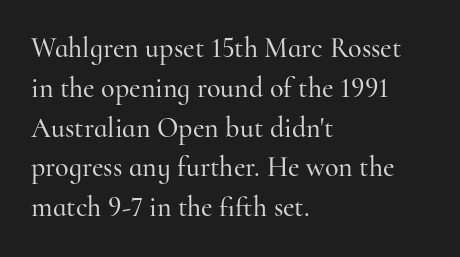
The image shows 28 px serif type, upright; set left-aligned, normal line spacing (1.42x), normal letter spacing, not underlined; high stroke contrast and a small x-height.
